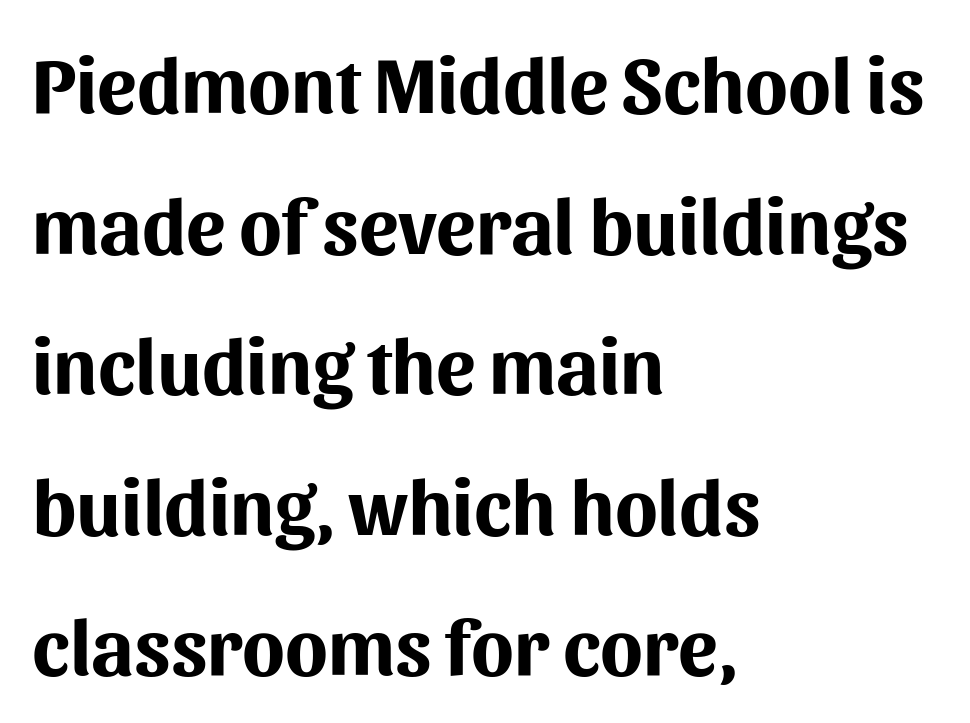
Q: Is the text bold? A: Yes.
Q: Is the text italic (slanted)? A: No, it is upright.
Q: Is the typeface a serif or a sans-serif typeface? A: Sans-serif.
Q: Is the text underlined? A: No.
Q: How is the paragraph aligned? A: Left-aligned.
Q: Is the spacing between letters normal or unusually wide? A: Normal.
Q: Width (condensed, normal, or wide)? A: Normal.
Q: Stroke contrast? A: Medium.
Q: x-height? A: Medium.
Q: Monospaced? A: No.
